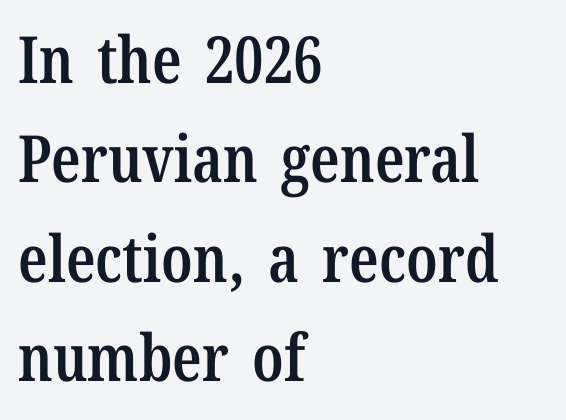
Q: Is the text bold? A: Semi-bold.
Q: Is the text italic (slanted)? A: No, it is upright.
Q: Is the typeface a serif or a sans-serif typeface? A: Serif.
Q: Is the text underlined? A: No.
Q: How is the paragraph aligned? A: Left-aligned.
Q: Is the spacing between letters normal or unusually wide? A: Normal.
Q: Is the spacing between lines tight, normal or loose? A: Normal.
Q: Width (condensed, normal, or wide)? A: Condensed.
Q: Stroke contrast? A: Low.
Q: x-height? A: Medium.
Q: Monospaced? A: No.
